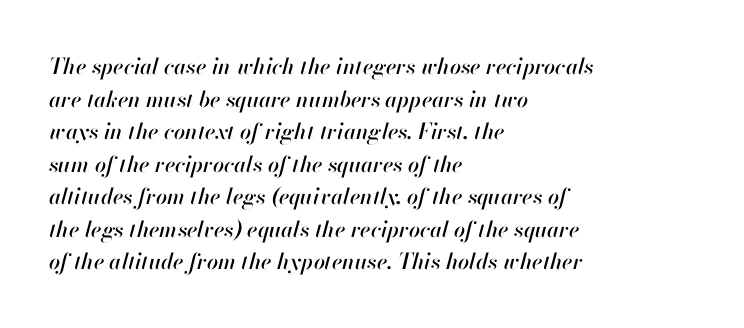
{"italic": "yes", "lean": "right", "slant_degrees": 13, "underline": "no", "align": "left", "line_spacing": "normal", "line_spacing_ratio": 1.48, "letter_spacing": "normal", "letter_spacing_em": 0.0, "glyph_px": 22}
